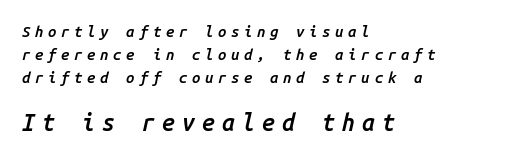
Q: Is the text bold? A: Semi-bold.
Q: Is the text italic (slanted)? A: Yes, it leans right by about 14 degrees.
Q: Is the text underlined? A: No.
Q: How is the paragraph aligned? A: Left-aligned.
Q: Is the spacing between letters normal or unusually wide? A: Unusually wide.
Q: Is the spacing between lines tight, normal or loose? A: Normal.
Q: Which block of text is set in a larger size, the first (top) or the second (bottom)? A: The second (bottom) one.
